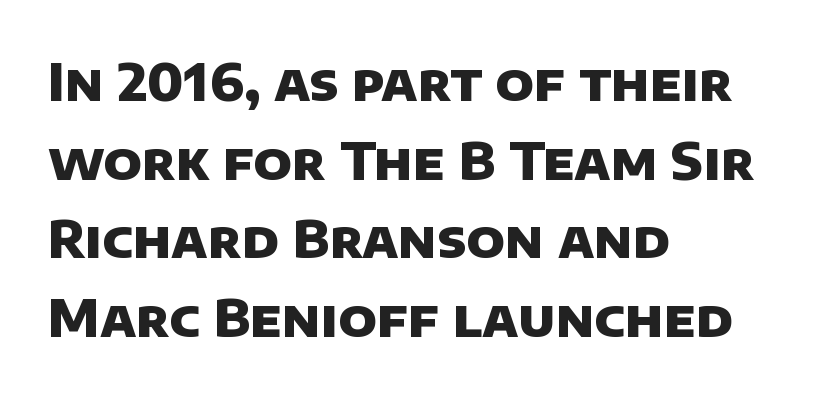
{"serif": "no", "bold": "yes", "weight": "heavy", "width": "normal", "stroke_contrast": "low", "x_height": "large", "monospaced": "no", "underline": "no", "align": "left", "line_spacing": "normal", "line_spacing_ratio": 1.54, "letter_spacing": "normal", "letter_spacing_em": 0.0, "glyph_px": 51}
